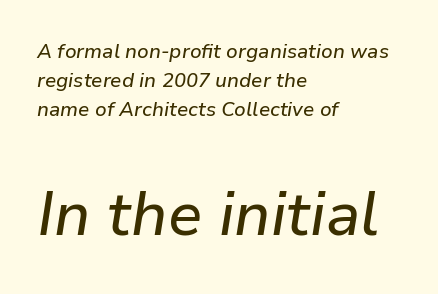
{"italic": "yes", "lean": "right", "slant_degrees": 9, "width": "normal", "stroke_contrast": "low", "x_height": "medium", "monospaced": "no", "underline": "no", "align": "left", "line_spacing": "normal", "line_spacing_ratio": 1.45, "letter_spacing": "normal", "letter_spacing_em": 0.0, "larger_block": "second", "size_ratio": 3.05, "glyph_px": 61}
